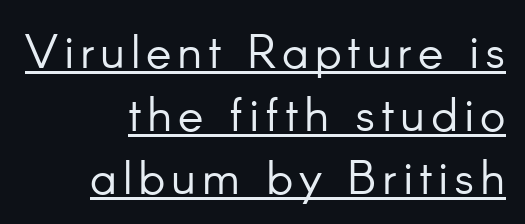
The image shows 48 px light sans-serif type, upright; set right-aligned, normal line spacing (1.31x), underlined; low stroke contrast and a small x-height.
